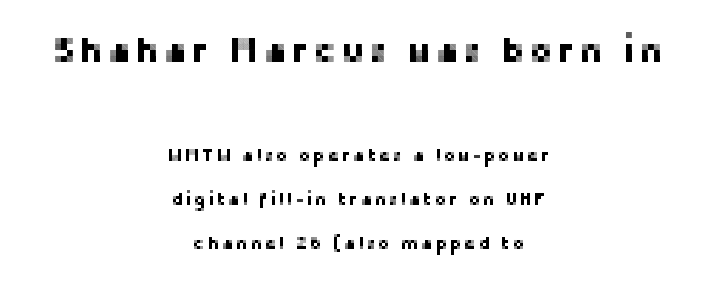
The image shows 35 px sans-serif type, upright; set centered, loose line spacing (2.43x), not underlined; the first (top) block is 1.94x larger; low stroke contrast and a medium x-height.
